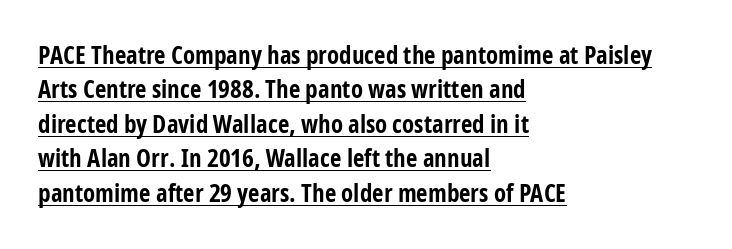
{"italic": "no", "bold": "yes", "underline": "yes", "align": "left", "line_spacing": "normal", "line_spacing_ratio": 1.38, "letter_spacing": "normal", "letter_spacing_em": 0.0, "glyph_px": 25}
